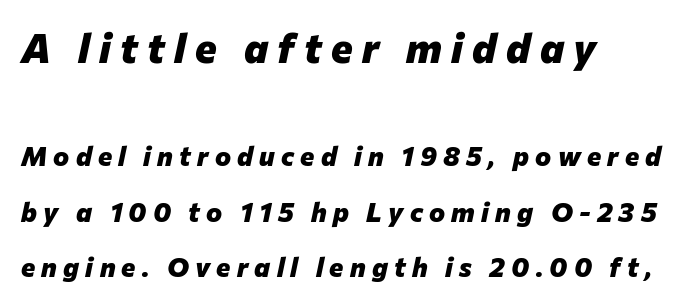
{"italic": "yes", "lean": "right", "slant_degrees": 12, "bold": "yes", "weight": "heavy", "width": "normal", "stroke_contrast": "low", "x_height": "medium", "monospaced": "no", "underline": "no", "align": "left", "line_spacing": "loose", "line_spacing_ratio": 2.06, "letter_spacing": "wide", "letter_spacing_em": 0.23, "larger_block": "first", "size_ratio": 1.52, "glyph_px": 41}
